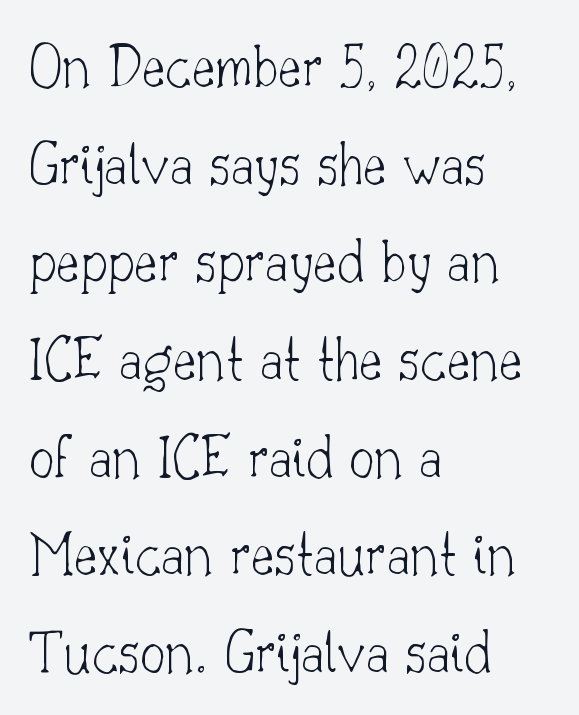
Q: Is the text bold? A: No.
Q: Is the text italic (slanted)? A: No, it is upright.
Q: Is the typeface a serif or a sans-serif typeface? A: Serif.
Q: Is the text underlined? A: No.
Q: How is the paragraph aligned? A: Left-aligned.
Q: Is the spacing between letters normal or unusually wide? A: Normal.
Q: Is the spacing between lines tight, normal or loose? A: Normal.
Q: Width (condensed, normal, or wide)? A: Normal.
Q: Stroke contrast? A: Low.
Q: x-height? A: Small.
Q: Monospaced? A: No.
